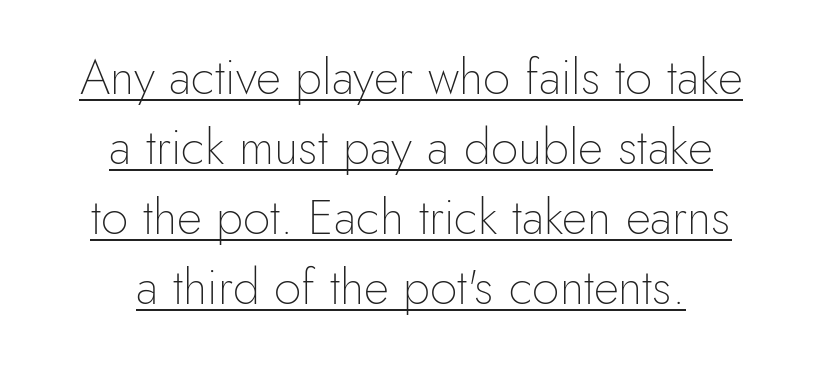
{"serif": "no", "italic": "no", "bold": "no", "weight": "thin", "width": "normal", "stroke_contrast": "low", "x_height": "small", "monospaced": "no", "underline": "yes", "align": "center", "line_spacing": "normal", "line_spacing_ratio": 1.43, "letter_spacing": "normal", "letter_spacing_em": 0.0, "glyph_px": 49}
